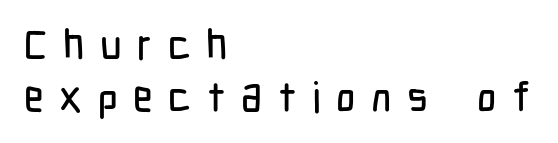
Q: Is the text italic (slanted)? A: No, it is upright.
Q: Is the typeface a serif or a sans-serif typeface? A: Sans-serif.
Q: Is the text underlined? A: No.
Q: How is the paragraph aligned? A: Left-aligned.
Q: Is the spacing between letters normal or unusually wide? A: Unusually wide.
Q: Width (condensed, normal, or wide)? A: Condensed.
Q: Stroke contrast? A: Low.
Q: x-height? A: Medium.
Q: Monospaced? A: No.
